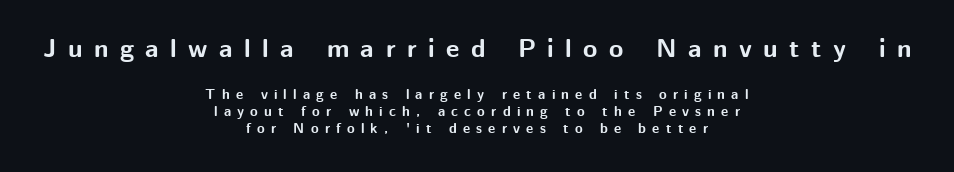
The image shows 26 px bold type, upright; set centered, line spacing 1.22x, unusually wide letter spacing (+0.44 em), not underlined; the first (top) block is 1.86x larger.
